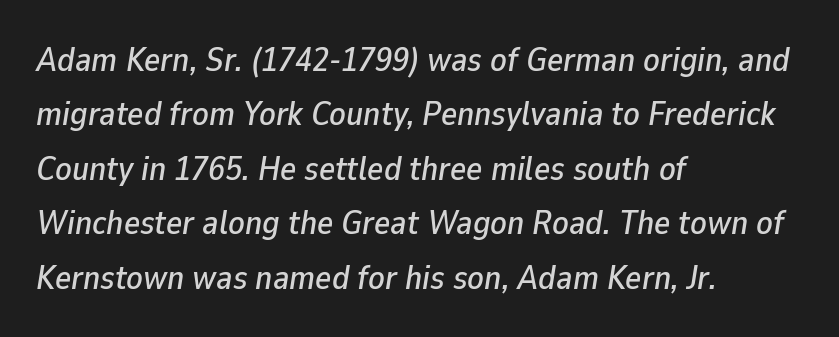
Q: Is the text italic (slanted)? A: Yes, it leans right by about 9 degrees.
Q: Is the text underlined? A: No.
Q: How is the paragraph aligned? A: Left-aligned.
Q: Is the spacing between letters normal or unusually wide? A: Normal.
Q: Is the spacing between lines tight, normal or loose? A: Normal.
Q: Width (condensed, normal, or wide)? A: Normal.
Q: Stroke contrast? A: Low.
Q: x-height? A: Medium.
Q: Monospaced? A: No.
